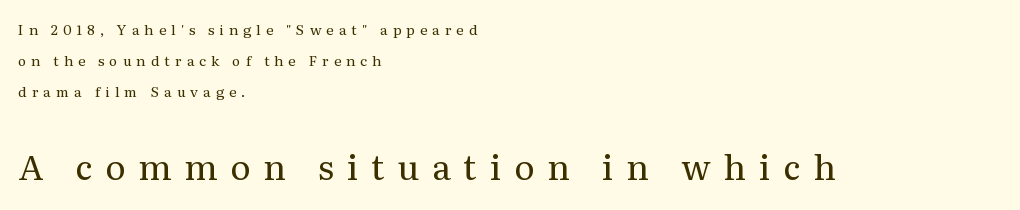
Q: Is the text bold? A: No.
Q: Is the text italic (slanted)? A: No, it is upright.
Q: Is the typeface a serif or a sans-serif typeface? A: Serif.
Q: Is the text underlined? A: No.
Q: How is the paragraph aligned? A: Left-aligned.
Q: Is the spacing between letters normal or unusually wide? A: Unusually wide.
Q: Is the spacing between lines tight, normal or loose? A: Loose.
Q: Which block of text is set in a larger size, the first (top) or the second (bottom)? A: The second (bottom) one.
Q: Width (condensed, normal, or wide)? A: Normal.
Q: Stroke contrast? A: Medium.
Q: x-height? A: Medium.
Q: Monospaced? A: No.
